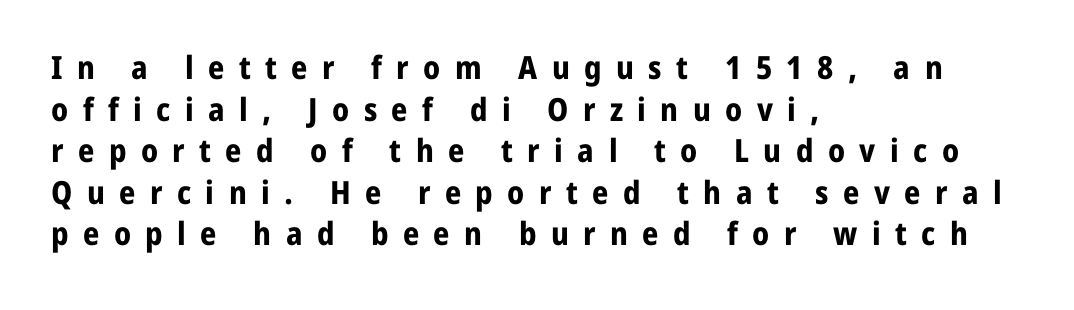
Q: Is the text bold? A: Yes.
Q: Is the text italic (slanted)? A: No, it is upright.
Q: Is the typeface a serif or a sans-serif typeface? A: Sans-serif.
Q: Is the text underlined? A: No.
Q: How is the paragraph aligned? A: Left-aligned.
Q: Is the spacing between letters normal or unusually wide? A: Unusually wide.
Q: Is the spacing between lines tight, normal or loose? A: Normal.
Q: Width (condensed, normal, or wide)? A: Normal.
Q: Stroke contrast? A: Low.
Q: x-height? A: Medium.
Q: Monospaced? A: No.
